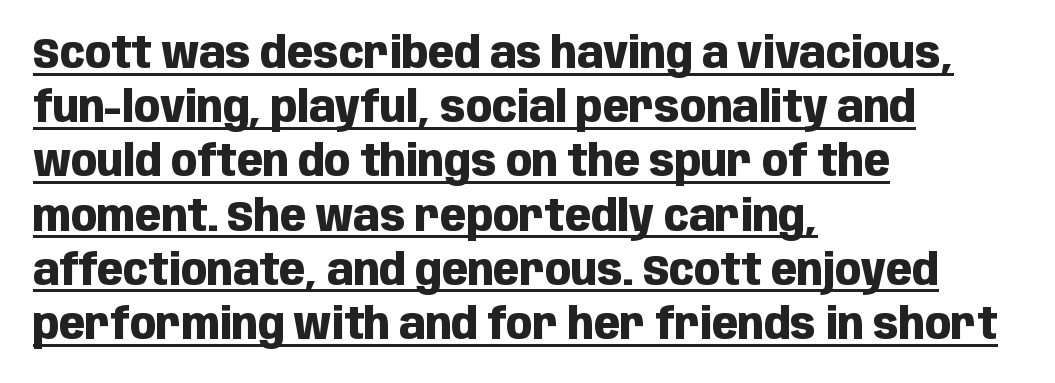
Heavy, bold letterforms. A typesetter would label this face a sans. Leading: standard. Students, note that the glyphs here touch the page at normal intervals.
